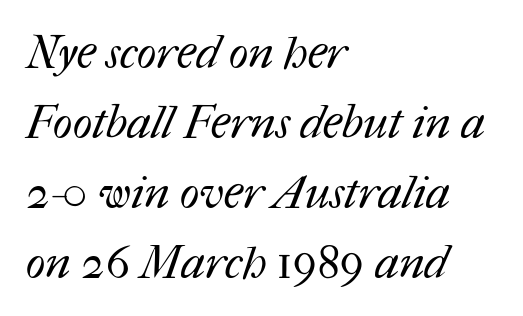
Q: Is the text bold? A: No.
Q: Is the text underlined? A: No.
Q: How is the paragraph aligned? A: Left-aligned.
Q: Is the spacing between letters normal or unusually wide? A: Normal.
Q: Is the spacing between lines tight, normal or loose? A: Normal.
Q: Width (condensed, normal, or wide)? A: Normal.
Q: Stroke contrast? A: Medium.
Q: x-height? A: Medium.
Q: Monospaced? A: No.
